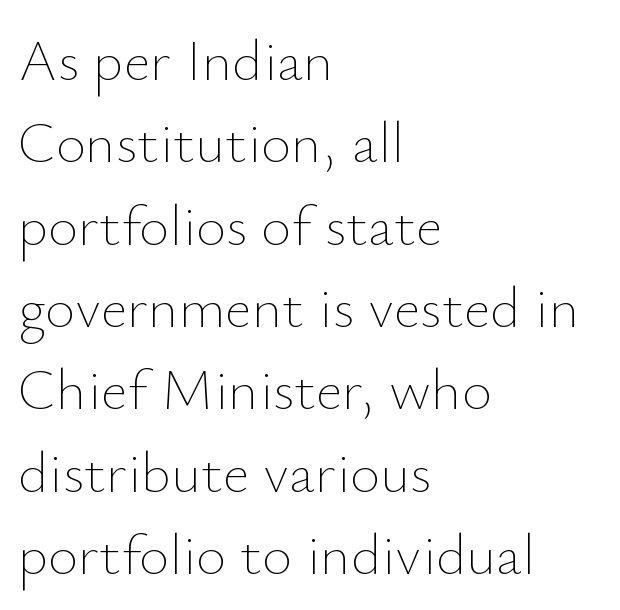
Evenly set lines give the paragraph a standard silhouette. Typeset ragged right — the left edge is the straight one. The space directly below the letters is spotless. Summary of weight: not heavy and not bold. Glyph-to-glyph distance matches everyday printed text. Proportional: the letters do not fall into vertical columns.
